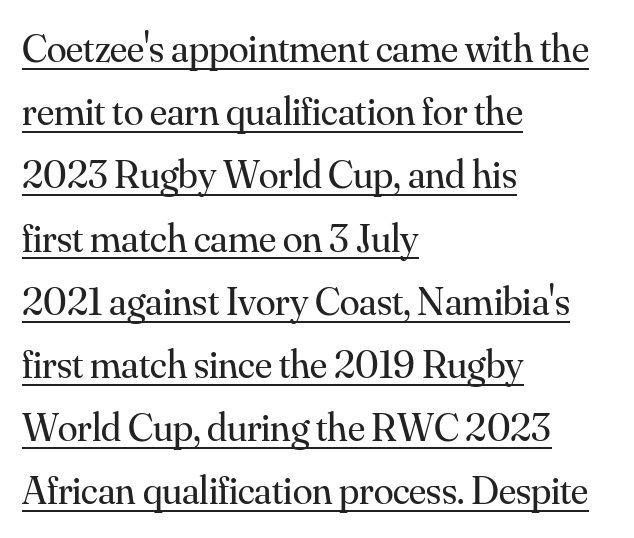
The image shows 40 px regular-weight serif type, upright; set left-aligned, normal line spacing (1.58x), normal letter spacing, underlined; medium stroke contrast and a small x-height.
